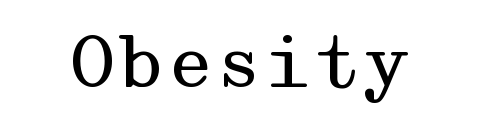
The image shows 70 px regular-weight, wide serif type, upright; set normal letter spacing, not underlined; medium stroke contrast and a medium x-height.
